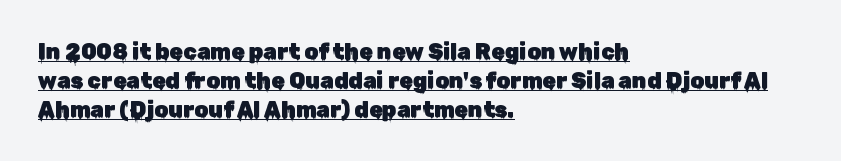
The image shows 22 px text type, upright; set left-aligned, normal line spacing (1.31x), normal letter spacing, underlined.
